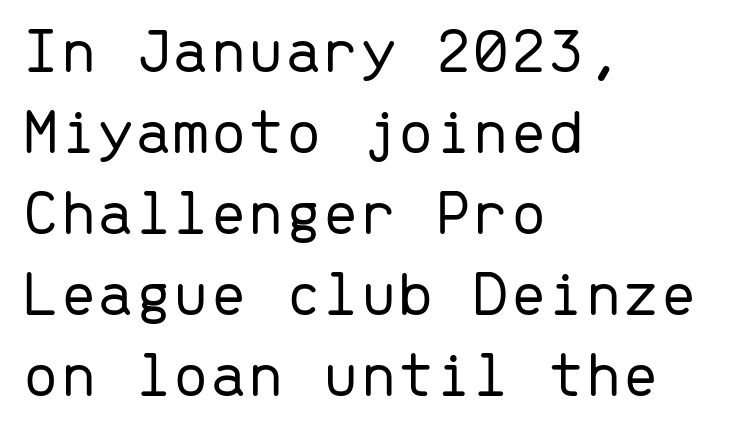
{"serif": "no", "italic": "no", "bold": "no", "weight": "light", "width": "normal", "stroke_contrast": "low", "x_height": "medium", "monospaced": "yes", "underline": "no", "align": "left", "line_spacing_ratio": 1.21, "letter_spacing": "normal", "letter_spacing_em": 0.0, "glyph_px": 67}
